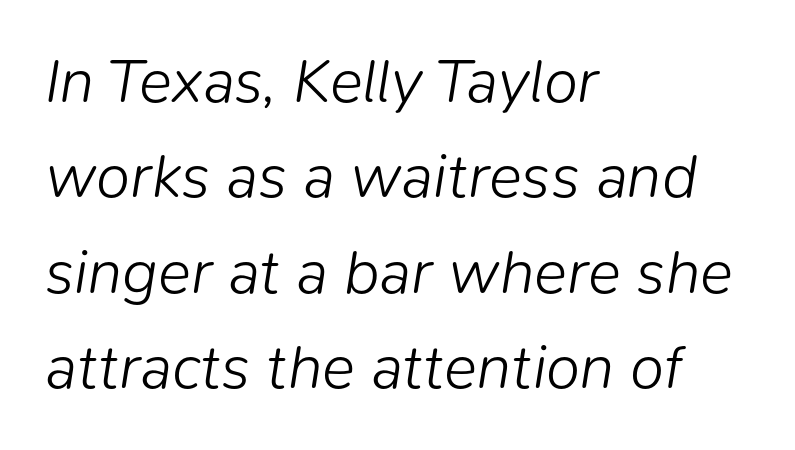
Italic? Definitely — the glyphs are oblique. Caption: face not bold, strokes unweighted. Compared with typical paragraphs, the rows here are spaced about the same. The passage is arranged the way most books set body copy — flush left.
